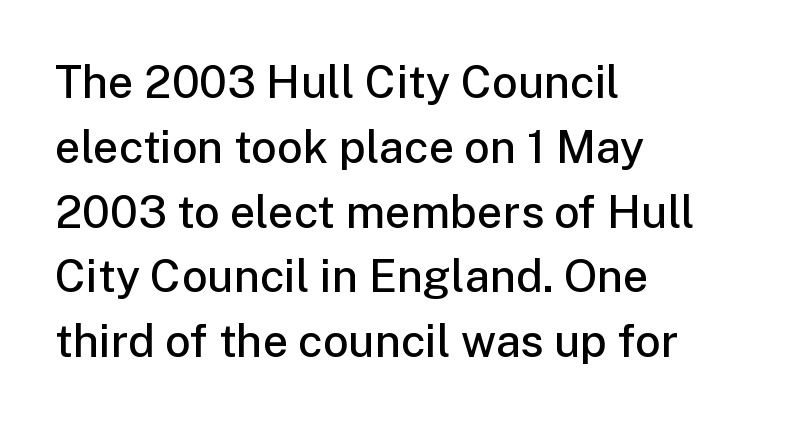
The image shows 45 px semibold sans-serif type, upright; set left-aligned, normal line spacing (1.44x), normal letter spacing, not underlined; low stroke contrast and a medium x-height.
